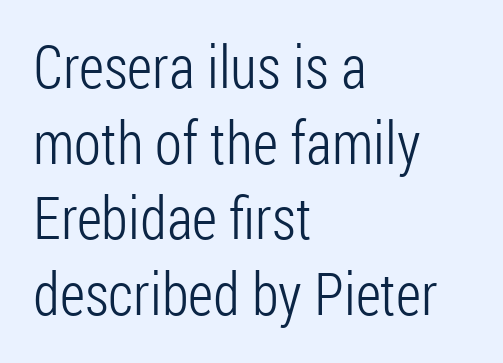
The image shows 59 px light, condensed sans-serif type, upright; set left-aligned, normal line spacing (1.28x), normal letter spacing, not underlined; low stroke contrast and a medium x-height.
